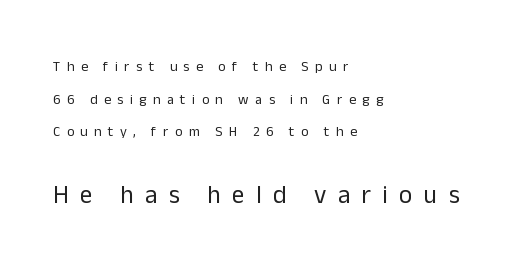
Q: Is the text bold? A: No.
Q: Is the text italic (slanted)? A: No, it is upright.
Q: Is the text underlined? A: No.
Q: How is the paragraph aligned? A: Left-aligned.
Q: Is the spacing between letters normal or unusually wide? A: Unusually wide.
Q: Is the spacing between lines tight, normal or loose? A: Loose.
Q: Which block of text is set in a larger size, the first (top) or the second (bottom)? A: The second (bottom) one.
